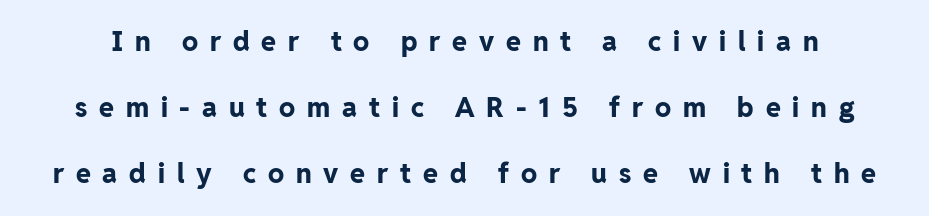
Q: Is the text bold? A: Yes.
Q: Is the text italic (slanted)? A: No, it is upright.
Q: Is the text underlined? A: No.
Q: Is the spacing between letters normal or unusually wide? A: Unusually wide.
Q: Is the spacing between lines tight, normal or loose? A: Loose.
